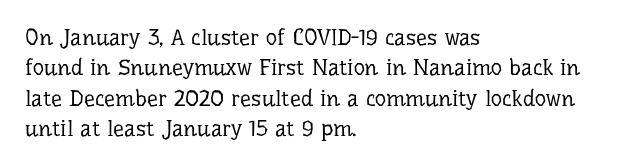
{"italic": "no", "bold": "no", "underline": "no", "align": "left", "line_spacing": "normal", "line_spacing_ratio": 1.38, "letter_spacing": "normal", "letter_spacing_em": 0.0, "glyph_px": 22}
